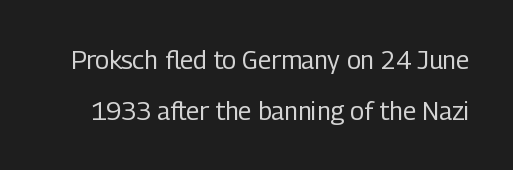
{"italic": "no", "bold": "no", "underline": "no", "line_spacing": "loose", "line_spacing_ratio": 2.03, "letter_spacing": "normal", "letter_spacing_em": 0.0, "glyph_px": 25}
